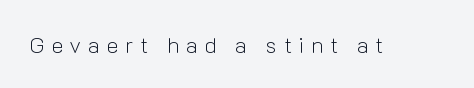
Substantial extra tracking has been applied to these lines. Posture: upright roman. A bare baseline throughout the passage. A quiet, ordinary-to-light weight characterises the typeface.
